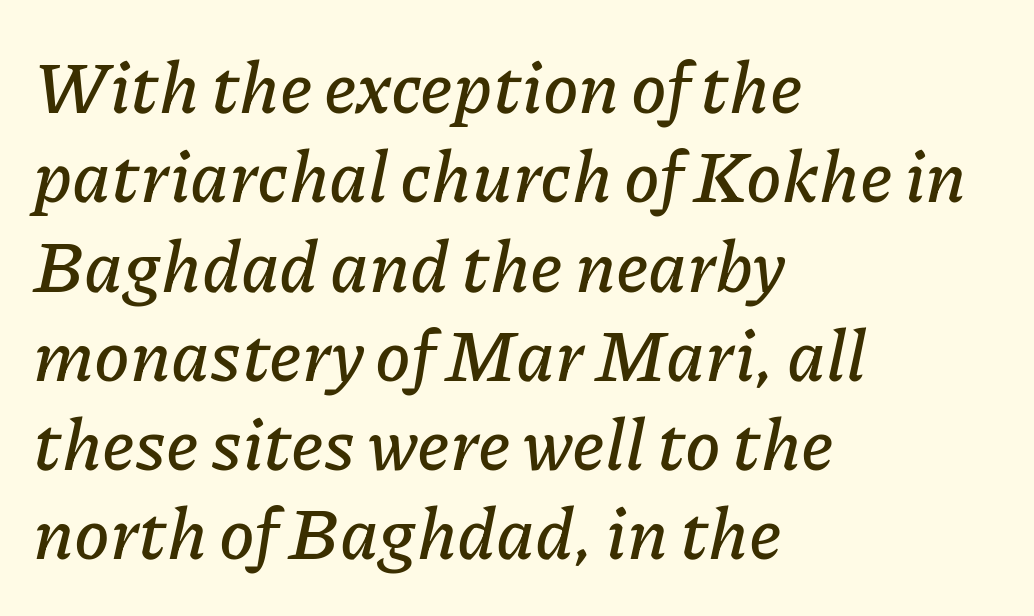
Q: Is the text italic (slanted)? A: Yes, it leans right by about 11 degrees.
Q: Is the text underlined? A: No.
Q: How is the paragraph aligned? A: Left-aligned.
Q: Is the spacing between letters normal or unusually wide? A: Normal.
Q: Width (condensed, normal, or wide)? A: Normal.
Q: Stroke contrast? A: Low.
Q: x-height? A: Medium.
Q: Monospaced? A: No.
